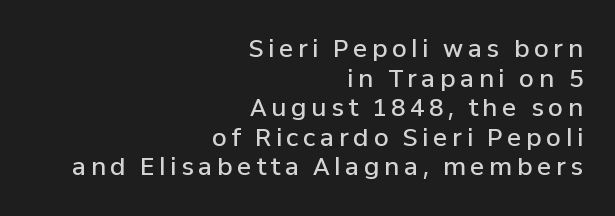
{"italic": "no", "bold": "semi", "underline": "no", "align": "right", "line_spacing_ratio": 1.23, "glyph_px": 24}
